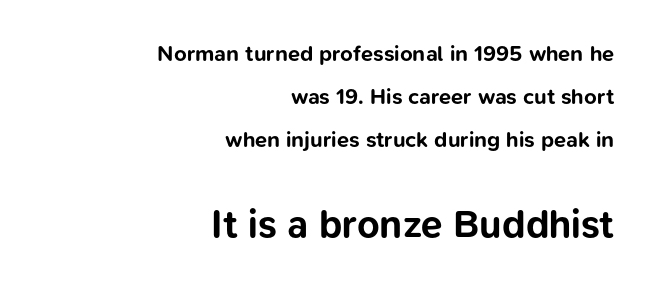
Q: Is the text bold? A: Yes.
Q: Is the text italic (slanted)? A: No, it is upright.
Q: Is the typeface a serif or a sans-serif typeface? A: Sans-serif.
Q: Is the text underlined? A: No.
Q: How is the paragraph aligned? A: Right-aligned.
Q: Is the spacing between letters normal or unusually wide? A: Normal.
Q: Is the spacing between lines tight, normal or loose? A: Loose.
Q: Which block of text is set in a larger size, the first (top) or the second (bottom)? A: The second (bottom) one.
Q: Width (condensed, normal, or wide)? A: Normal.
Q: Stroke contrast? A: Low.
Q: x-height? A: Medium.
Q: Monospaced? A: No.
